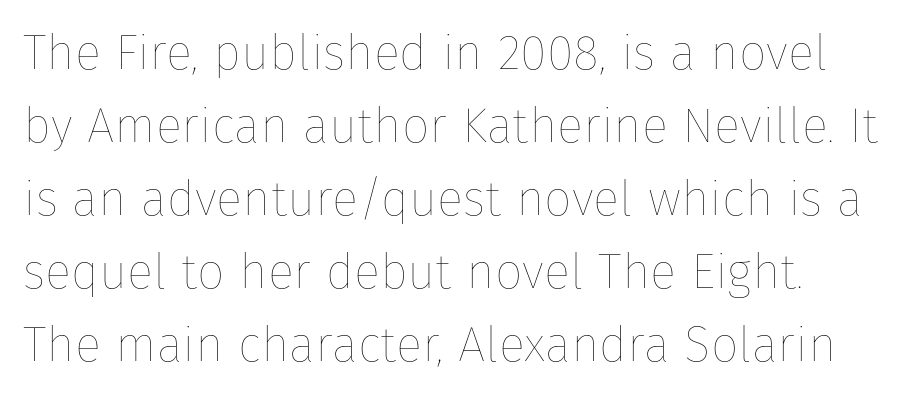
Regarding leading, the lines here are spaced in the standard way. Ink coverage per letter is moderate at most. A bare baseline throughout the passage. Italic? Not at all — the glyphs are vertical. Default kerning and tracking; the words read as compact shapes.
